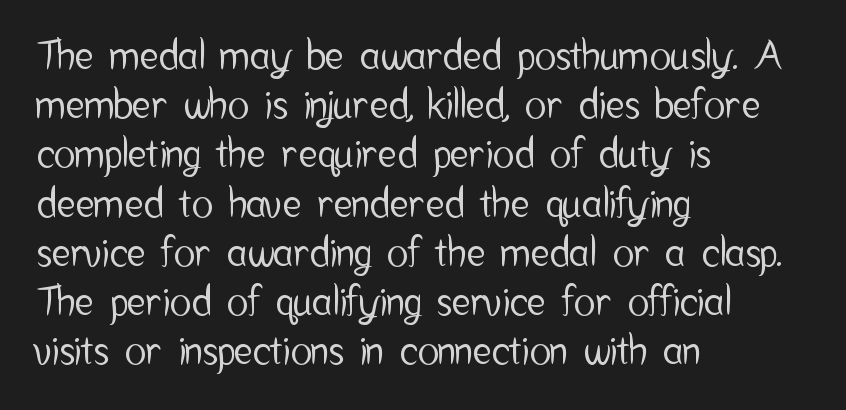
The image shows 40 px condensed sans-serif type, upright; set left-aligned, line spacing 1.23x, normal letter spacing, not underlined; low stroke contrast and a medium x-height.
